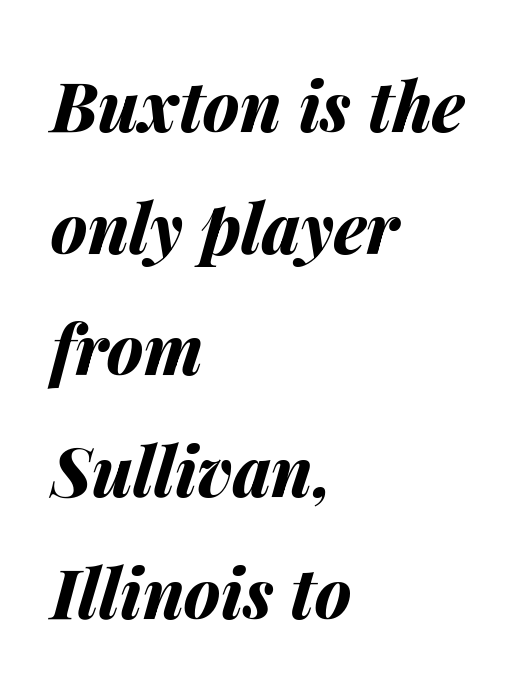
{"italic": "yes", "lean": "right", "slant_degrees": 14, "bold": "yes", "weight": "bold", "width": "normal", "stroke_contrast": "medium", "x_height": "medium", "monospaced": "no", "underline": "no", "align": "left", "line_spacing_ratio": 1.79, "letter_spacing": "normal", "letter_spacing_em": 0.0, "glyph_px": 68}
